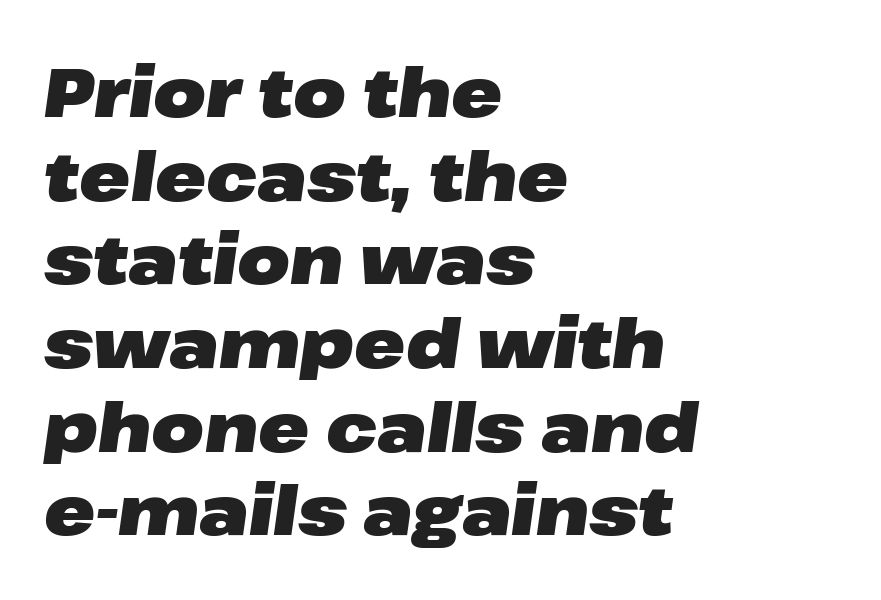
Q: Is the text bold? A: Yes.
Q: Is the text italic (slanted)? A: Yes, it leans right by about 8 degrees.
Q: Is the text underlined? A: No.
Q: How is the paragraph aligned? A: Left-aligned.
Q: Is the spacing between letters normal or unusually wide? A: Normal.
Q: Width (condensed, normal, or wide)? A: Wide.
Q: Stroke contrast? A: Low.
Q: x-height? A: Medium.
Q: Monospaced? A: No.
